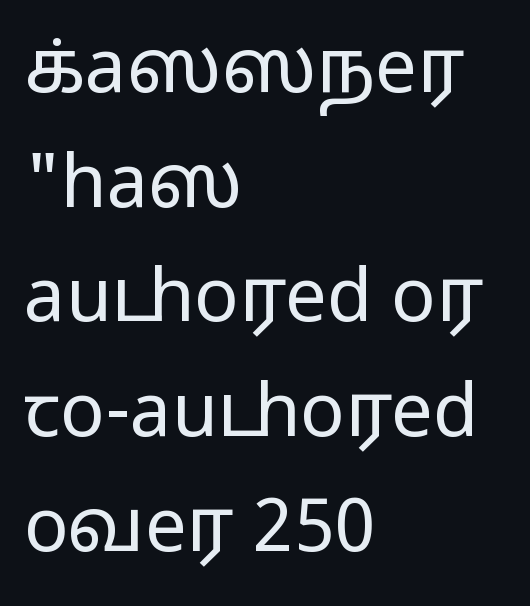
A typesetter would call this zero additional tracking. Tall strokes in this sample are plumb rather than angled. Teacher's note: observe the even left margin — that is flush-left alignment. Nothing sits at the stroke ends, so this counts as sans-serif. A normal amount of white space separates one row of letters from the next. The space directly below the letters is spotless.
